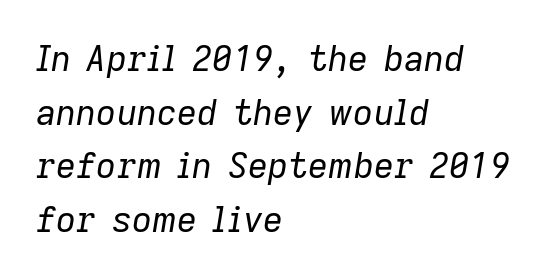
Q: Is the text bold? A: No.
Q: Is the text italic (slanted)? A: Yes, it leans right by about 9 degrees.
Q: Is the text underlined? A: No.
Q: How is the paragraph aligned? A: Left-aligned.
Q: Is the spacing between letters normal or unusually wide? A: Normal.
Q: Is the spacing between lines tight, normal or loose? A: Normal.
Q: Width (condensed, normal, or wide)? A: Normal.
Q: Stroke contrast? A: Low.
Q: x-height? A: Medium.
Q: Monospaced? A: No.
